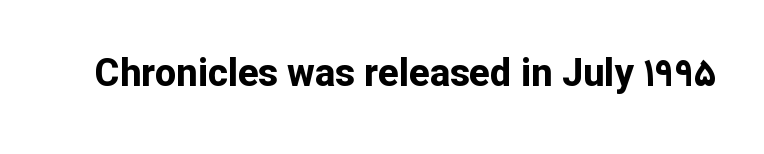
Q: Is the text bold? A: Yes.
Q: Is the text italic (slanted)? A: No, it is upright.
Q: Is the typeface a serif or a sans-serif typeface? A: Sans-serif.
Q: Is the text underlined? A: No.
Q: Is the spacing between letters normal or unusually wide? A: Normal.
Q: Width (condensed, normal, or wide)? A: Normal.
Q: Stroke contrast? A: Low.
Q: x-height? A: Medium.
Q: Monospaced? A: No.
